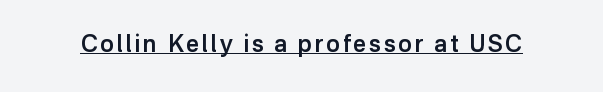
Q: Is the text bold? A: Semi-bold.
Q: Is the text italic (slanted)? A: No, it is upright.
Q: Is the text underlined? A: Yes.
